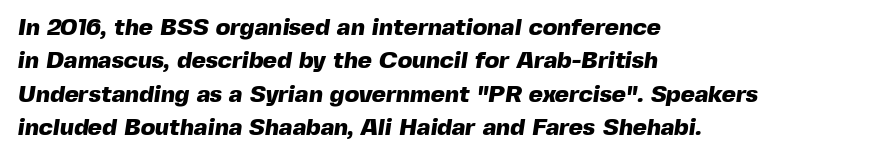
The ragged edge is on the right, which tells us the setting is flush left. Words appear dense and cohesive because spacing is normal. Honestly, there is no underline to notice here at all. Honestly, the row spacing looks completely unremarkable. These words are printed bold, with thick strokes throughout.
